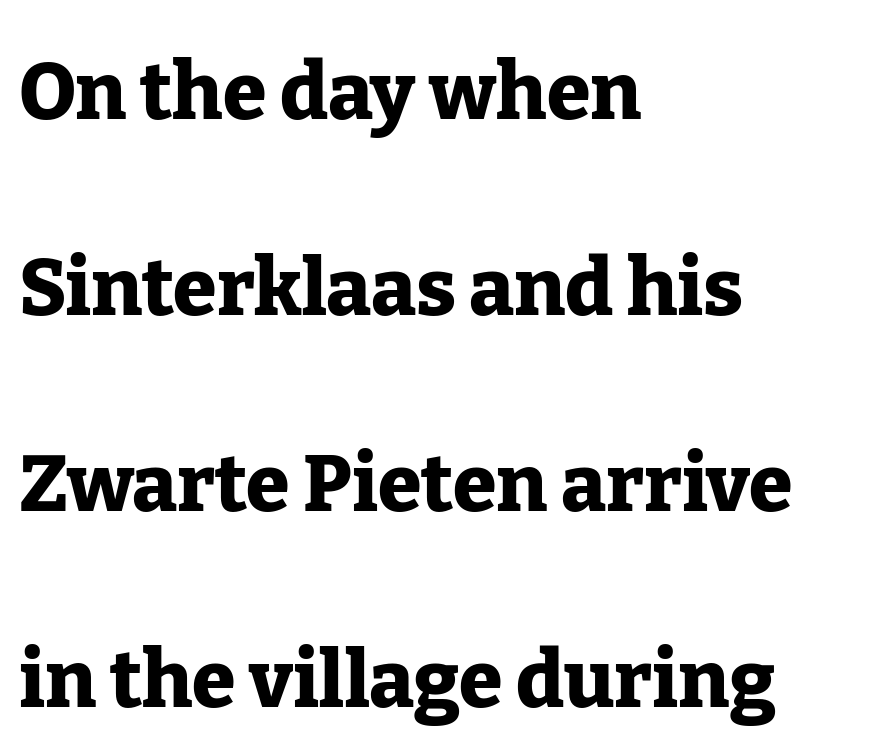
The rag falls on the right side of this text block. This rendering features lettering with no underline. Does the lettering tilt? It doesn't — this is upright. Each word holds together tightly as a unit, with standard inter-letter gaps. The passage shown is emphatically bold. Is there much room between lines? Yes — plenty of vertical air separates them.
